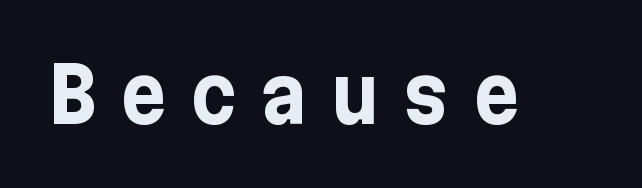
Characters follow at a spacing far wider than the type designer built in. Notice how thick the strokes are: this is what a full bold looks like. Posture: straight, roman, zero tilt. Descenders are the only things crossing below the line. What kind of face is this? One without serifs — a sans.
